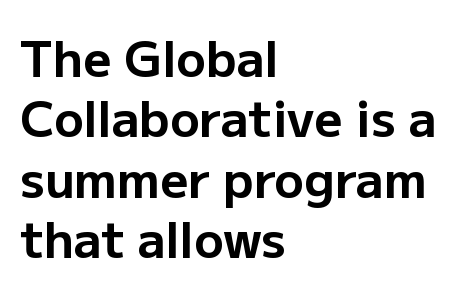
Quick note: underline off. The text was rendered using a sans face with plain stroke endings. Caption: bold face, heavy strokes. Inter-character spacing is left at the font's built-in metrics.
